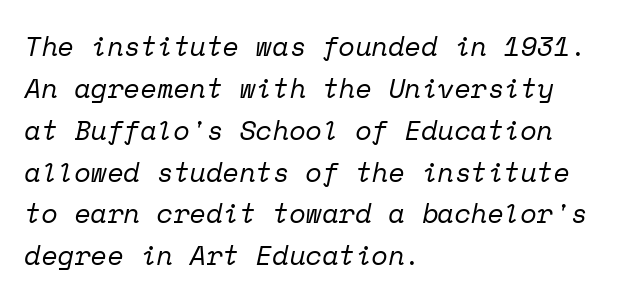
Q: Is the text bold? A: No.
Q: Is the text italic (slanted)? A: Yes, it leans right by about 12 degrees.
Q: Is the text underlined? A: No.
Q: How is the paragraph aligned? A: Left-aligned.
Q: Is the spacing between letters normal or unusually wide? A: Normal.
Q: Is the spacing between lines tight, normal or loose? A: Normal.
